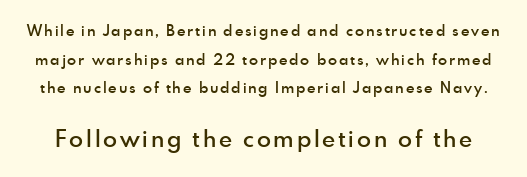
Loosely led — the rows are spread out. This is the in-between weight designers call semibold or demi. The zone under the glyphs is completely vacant. This is the regular roman posture of the typeface.
